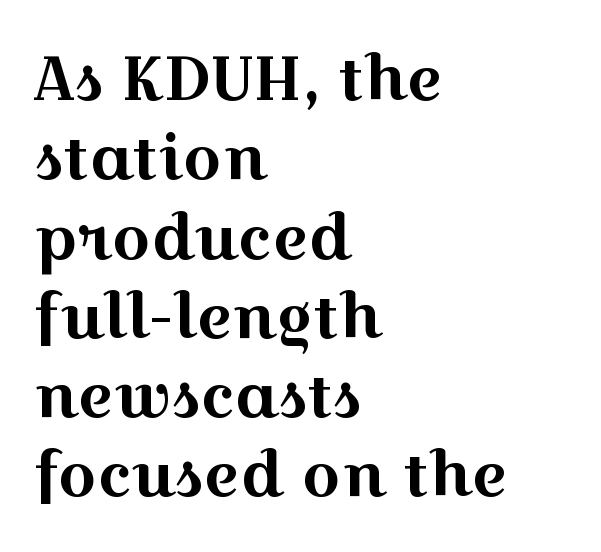
Inter-character spacing is left at the font's built-in metrics. Letters rest on an invisible, unmarked baseline. Are there feet on the stems? There are — it's a serif. Characters remain perfectly vertical along every line. Here the designer chose a conventional face with non-uniform glyph widths.
